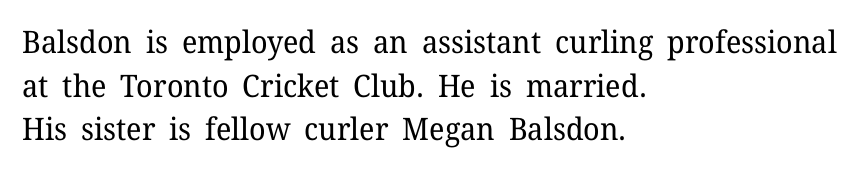
Q: Is the text bold? A: No.
Q: Is the text italic (slanted)? A: No, it is upright.
Q: Is the typeface a serif or a sans-serif typeface? A: Serif.
Q: Is the text underlined? A: No.
Q: How is the paragraph aligned? A: Left-aligned.
Q: Is the spacing between letters normal or unusually wide? A: Normal.
Q: Is the spacing between lines tight, normal or loose? A: Normal.
Q: Width (condensed, normal, or wide)? A: Normal.
Q: Stroke contrast? A: Low.
Q: x-height? A: Medium.
Q: Monospaced? A: No.
